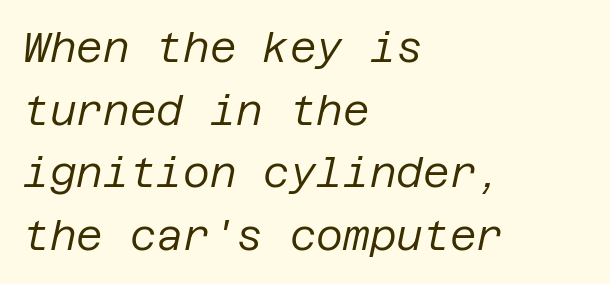
Q: Is the text bold? A: No.
Q: Is the text italic (slanted)? A: Yes, it leans right by about 12 degrees.
Q: Is the text underlined? A: No.
Q: How is the paragraph aligned? A: Left-aligned.
Q: Is the spacing between letters normal or unusually wide? A: Normal.
Q: Is the spacing between lines tight, normal or loose? A: Normal.
Q: Width (condensed, normal, or wide)? A: Normal.
Q: Stroke contrast? A: Low.
Q: x-height? A: Large.
